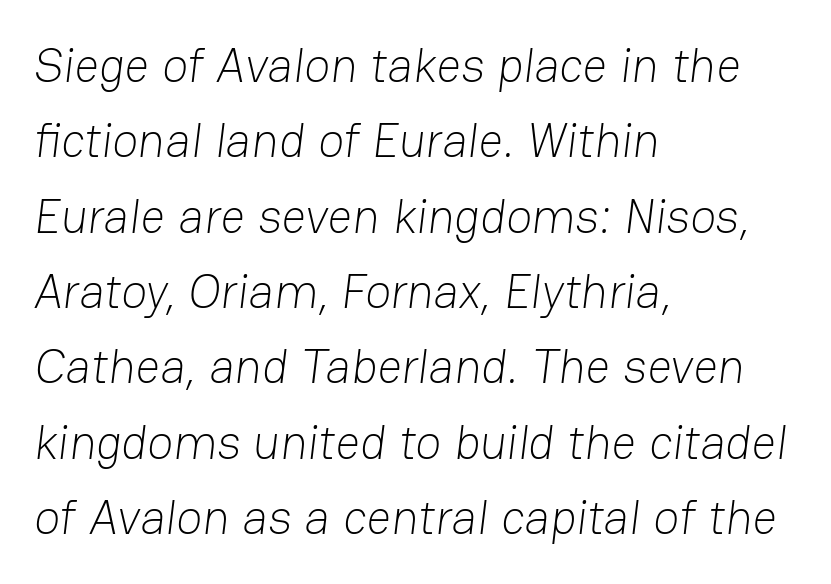
The type family on display is of the sans-serif kind. What stands out about the letter spacing? Nothing — it is the standard amount. Caption: face not bold, strokes unweighted. Varying glyph widths throughout — classic text-font behaviour.
